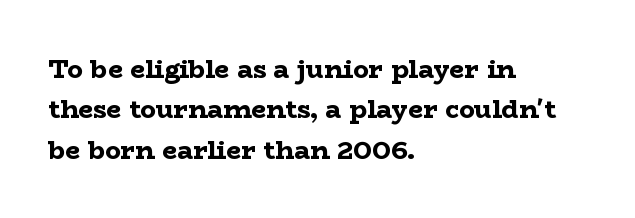
The image shows 26 px bold type, upright; set left-aligned, normal line spacing (1.55x), normal letter spacing, not underlined.
